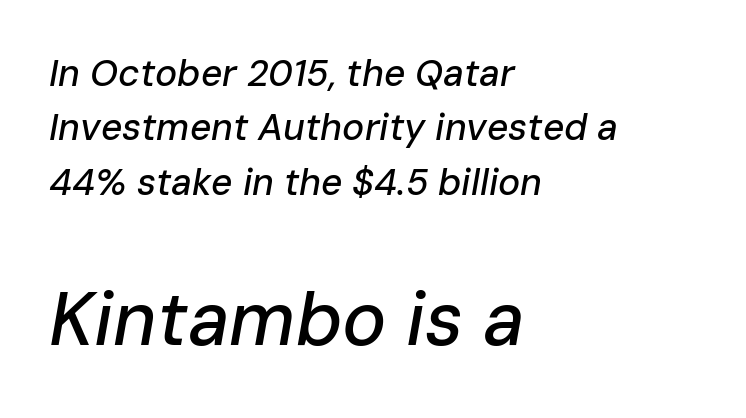
{"italic": "yes", "lean": "right", "slant_degrees": 10, "width": "normal", "stroke_contrast": "low", "x_height": "medium", "monospaced": "no", "underline": "no", "align": "left", "line_spacing": "normal", "line_spacing_ratio": 1.47, "letter_spacing": "normal", "letter_spacing_em": 0.0, "larger_block": "second", "size_ratio": 2.0, "glyph_px": 74}
